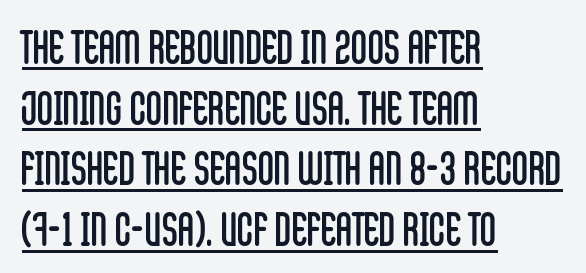
Q: Is the text bold? A: No.
Q: Is the text italic (slanted)? A: No, it is upright.
Q: Is the typeface a serif or a sans-serif typeface? A: Sans-serif.
Q: Is the text underlined? A: Yes.
Q: How is the paragraph aligned? A: Left-aligned.
Q: Is the spacing between letters normal or unusually wide? A: Normal.
Q: Is the spacing between lines tight, normal or loose? A: Normal.
Q: Width (condensed, normal, or wide)? A: Condensed.
Q: Stroke contrast? A: Low.
Q: x-height? A: Large.
Q: Monospaced? A: No.
